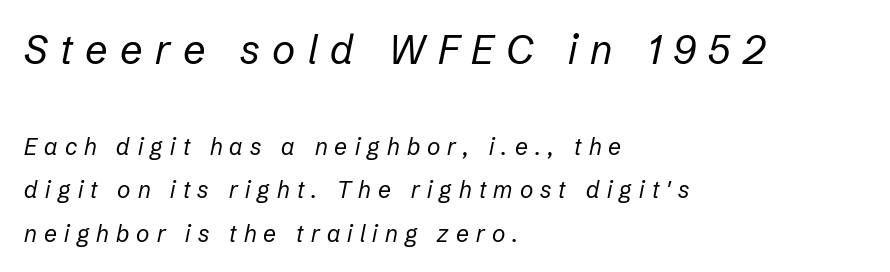
The typography opts for an oblique posture over an upright one. Casual observation: everything's shoved over to the left. A clean baseline with only descenders dipping below it. The passage shown has open, widely tracked lettering throughout.
